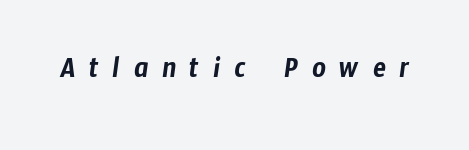
The image shows 30 px condensed sans-serif type; set unusually wide letter spacing (+0.46 em), not underlined; low stroke contrast and a medium x-height.
